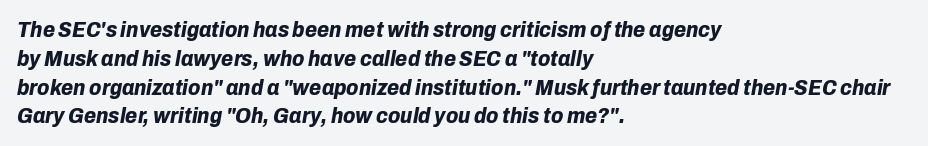
{"italic": "yes", "lean": "right", "slant_degrees": 10, "bold": "yes", "underline": "no", "align": "left", "line_spacing": "normal", "line_spacing_ratio": 1.31, "letter_spacing": "normal", "letter_spacing_em": 0.0, "glyph_px": 22}
